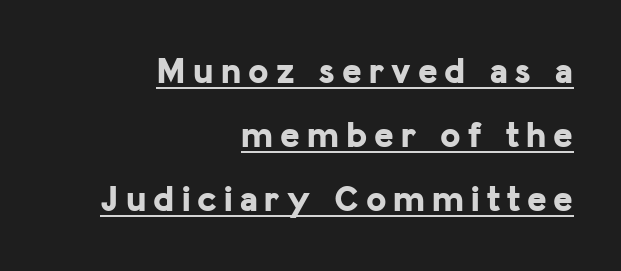
The image shows 37 px bold sans-serif type, upright; set right-aligned, line spacing 1.73x, underlined; low stroke contrast and a medium x-height.
